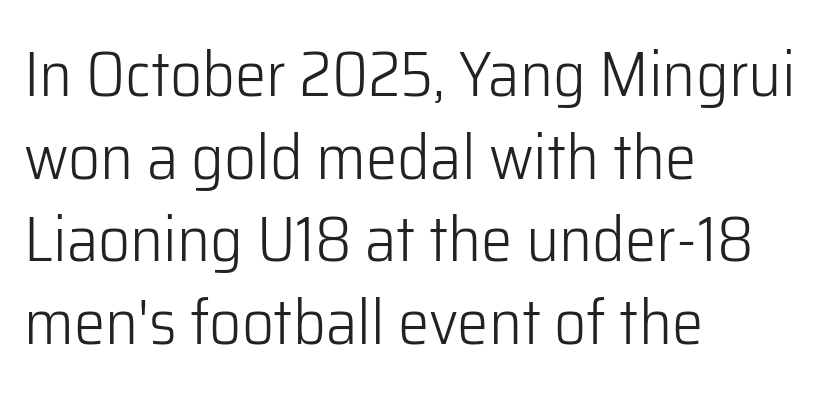
Q: Is the text bold? A: No.
Q: Is the text italic (slanted)? A: No, it is upright.
Q: Is the typeface a serif or a sans-serif typeface? A: Sans-serif.
Q: Is the text underlined? A: No.
Q: How is the paragraph aligned? A: Left-aligned.
Q: Is the spacing between letters normal or unusually wide? A: Normal.
Q: Is the spacing between lines tight, normal or loose? A: Normal.
Q: Width (condensed, normal, or wide)? A: Normal.
Q: Stroke contrast? A: Low.
Q: x-height? A: Medium.
Q: Monospaced? A: No.
